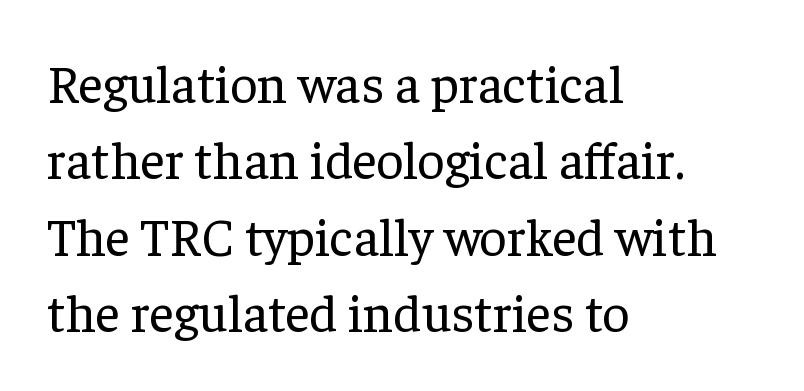
Q: Is the text bold? A: No.
Q: Is the text italic (slanted)? A: No, it is upright.
Q: Is the typeface a serif or a sans-serif typeface? A: Serif.
Q: Is the text underlined? A: No.
Q: How is the paragraph aligned? A: Left-aligned.
Q: Is the spacing between letters normal or unusually wide? A: Normal.
Q: Is the spacing between lines tight, normal or loose? A: Normal.
Q: Width (condensed, normal, or wide)? A: Normal.
Q: Stroke contrast? A: Low.
Q: x-height? A: Medium.
Q: Monospaced? A: No.
